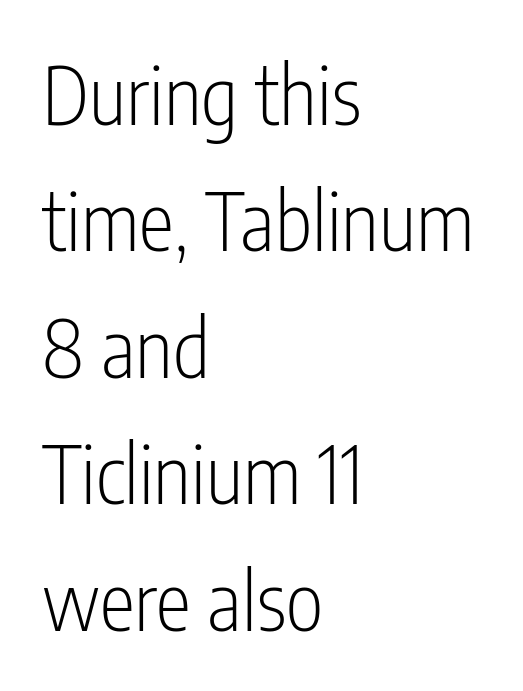
{"serif": "no", "italic": "no", "bold": "no", "weight": "light", "width": "condensed", "stroke_contrast": "low", "x_height": "medium", "monospaced": "no", "underline": "no", "align": "left", "line_spacing": "normal", "line_spacing_ratio": 1.58, "letter_spacing": "normal", "letter_spacing_em": 0.0, "glyph_px": 80}
